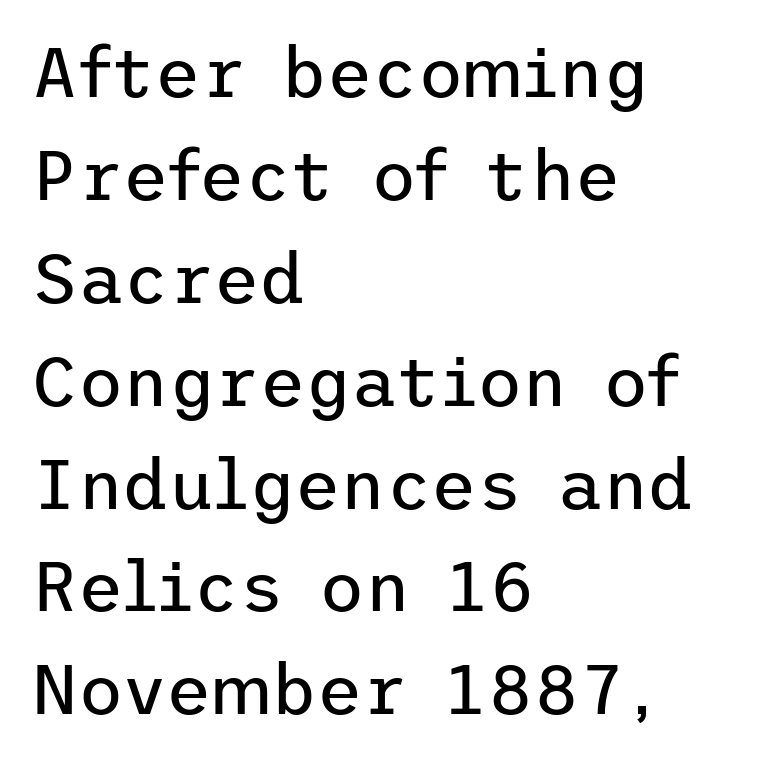
The image shows 70 px regular-weight sans-serif type, upright; set left-aligned, normal line spacing (1.47x), normal letter spacing, not underlined; low stroke contrast and a medium x-height.
